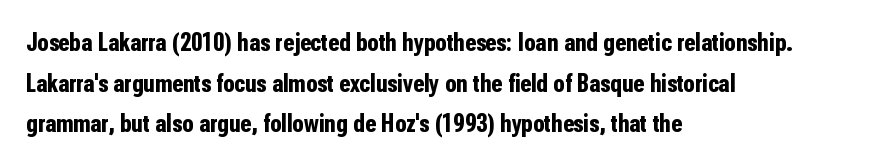
{"italic": "no", "bold": "yes", "underline": "no", "align": "left", "line_spacing": "normal", "line_spacing_ratio": 1.56, "letter_spacing": "normal", "letter_spacing_em": 0.0, "glyph_px": 26}
